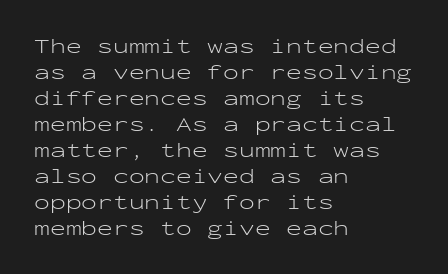
The image shows 21 px text type, upright; set left-aligned, line spacing 1.24x, normal letter spacing, not underlined.
